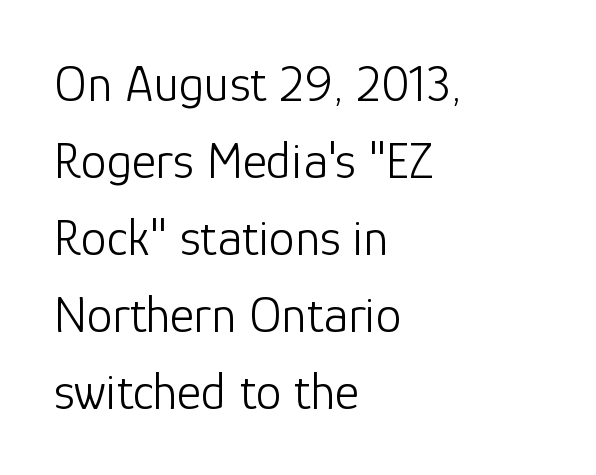
Proportional: the letters do not fall into vertical columns. Quick note: interline space is typical. Does the type have serifs? No, each stem ends abruptly. These lines keep a tight, regular rhythm from letter to letter.
